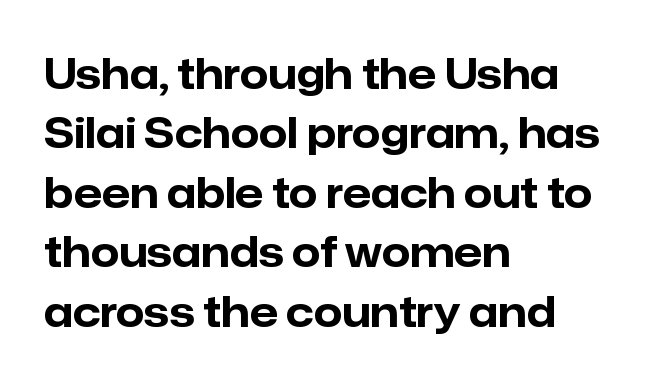
Q: Is the text bold? A: Yes.
Q: Is the text italic (slanted)? A: No, it is upright.
Q: Is the typeface a serif or a sans-serif typeface? A: Sans-serif.
Q: Is the text underlined? A: No.
Q: How is the paragraph aligned? A: Left-aligned.
Q: Is the spacing between letters normal or unusually wide? A: Normal.
Q: Is the spacing between lines tight, normal or loose? A: Normal.
Q: Width (condensed, normal, or wide)? A: Normal.
Q: Stroke contrast? A: Low.
Q: x-height? A: Medium.
Q: Monospaced? A: No.
